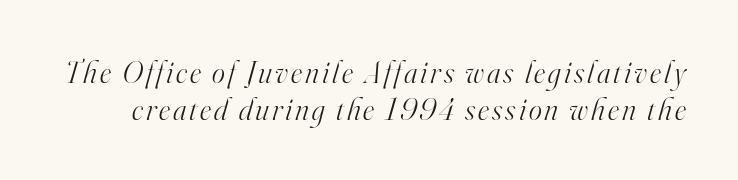
The image shows 31 px light serif type, italic (leaning right); set line spacing 1.19x, not underlined; high stroke contrast and a small x-height.
